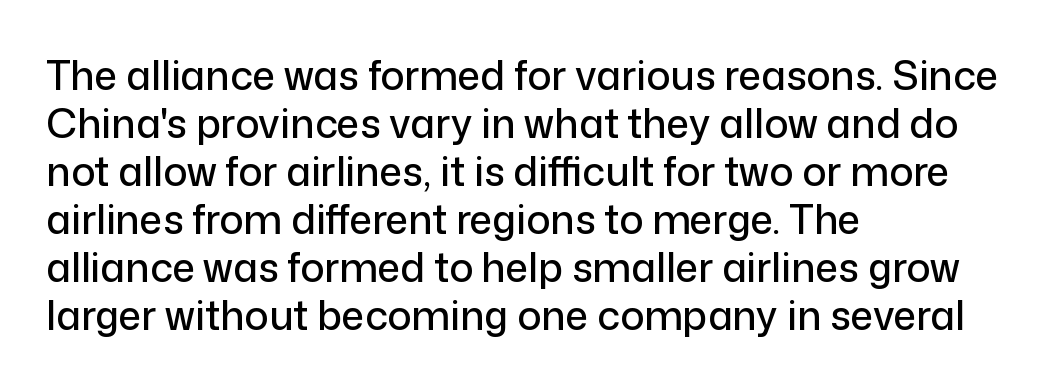
The image shows 40 px sans-serif type, upright; set left-aligned, line spacing 1.2x, normal letter spacing, not underlined; low stroke contrast and a medium x-height.
